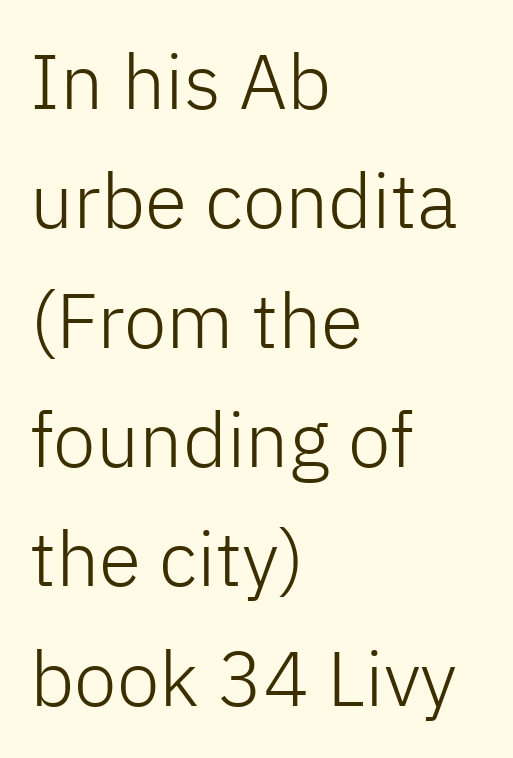
The image shows 77 px light sans-serif type, upright; set left-aligned, normal line spacing (1.55x), normal letter spacing, not underlined; low stroke contrast and a medium x-height.
